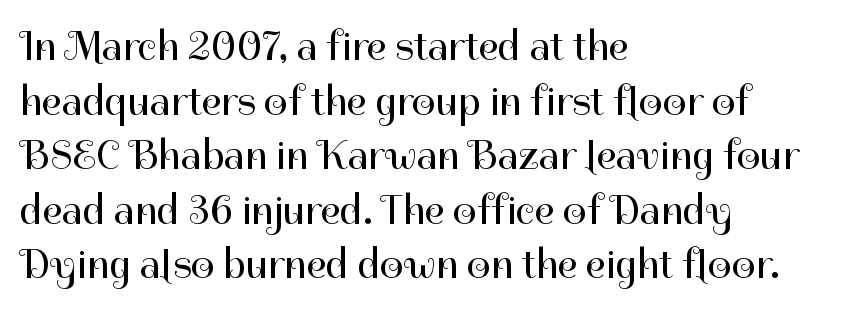
The face looks like a standard text weight, possibly lighter. Has an underline been added? It has not. Summary of vertical rhythm: regular, with standard interline spacing. This sample has the flowing, uneven cadence of proportional lettering. A roman cut, with each character standing at attention. Students, note that the glyphs here touch the page at normal intervals.
